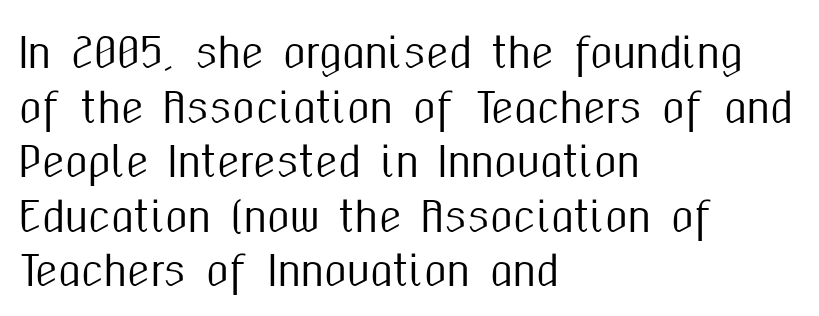
Q: Is the text italic (slanted)? A: No, it is upright.
Q: Is the typeface a serif or a sans-serif typeface? A: Sans-serif.
Q: Is the text underlined? A: No.
Q: How is the paragraph aligned? A: Left-aligned.
Q: Is the spacing between letters normal or unusually wide? A: Normal.
Q: Is the spacing between lines tight, normal or loose? A: Normal.
Q: Width (condensed, normal, or wide)? A: Condensed.
Q: Stroke contrast? A: Medium.
Q: x-height? A: Medium.
Q: Monospaced? A: No.
